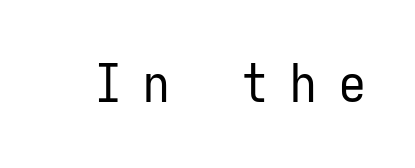
{"serif": "no", "italic": "no", "bold": "no", "weight": "regular", "width": "condensed", "stroke_contrast": "low", "x_height": "medium", "monospaced": "yes", "underline": "no", "letter_spacing": "wide", "letter_spacing_em": 0.42, "glyph_px": 53}
